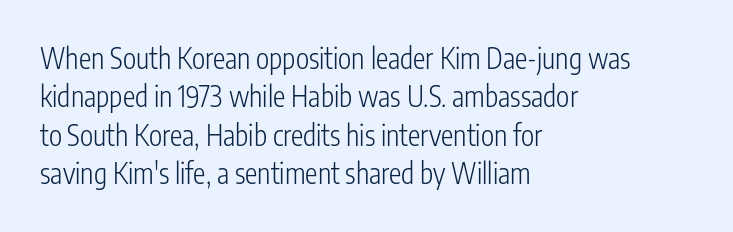
{"serif": "no", "italic": "no", "bold": "no", "weight": "light", "width": "condensed", "stroke_contrast": "low", "x_height": "medium", "monospaced": "no", "underline": "no", "align": "left", "line_spacing": "normal", "line_spacing_ratio": 1.37, "letter_spacing": "normal", "letter_spacing_em": 0.0, "glyph_px": 28}
